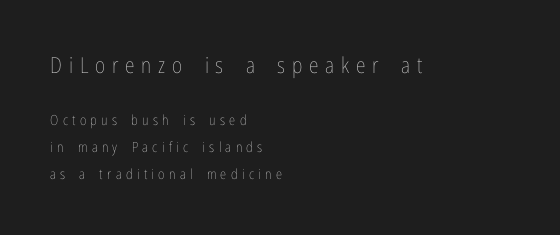
The image shows 22 px text type, upright; set left-aligned, loose line spacing (1.93x), unusually wide letter spacing (+0.31 em), not underlined; the first (top) block is 1.57x larger.
